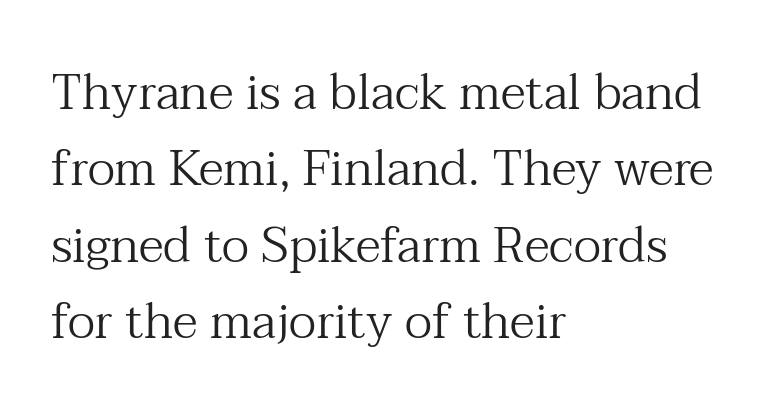
{"serif": "yes", "italic": "no", "bold": "no", "weight": "regular", "width": "normal", "stroke_contrast": "medium", "x_height": "medium", "monospaced": "no", "underline": "no", "align": "left", "line_spacing": "normal", "line_spacing_ratio": 1.56, "letter_spacing": "normal", "letter_spacing_em": 0.0, "glyph_px": 49}
